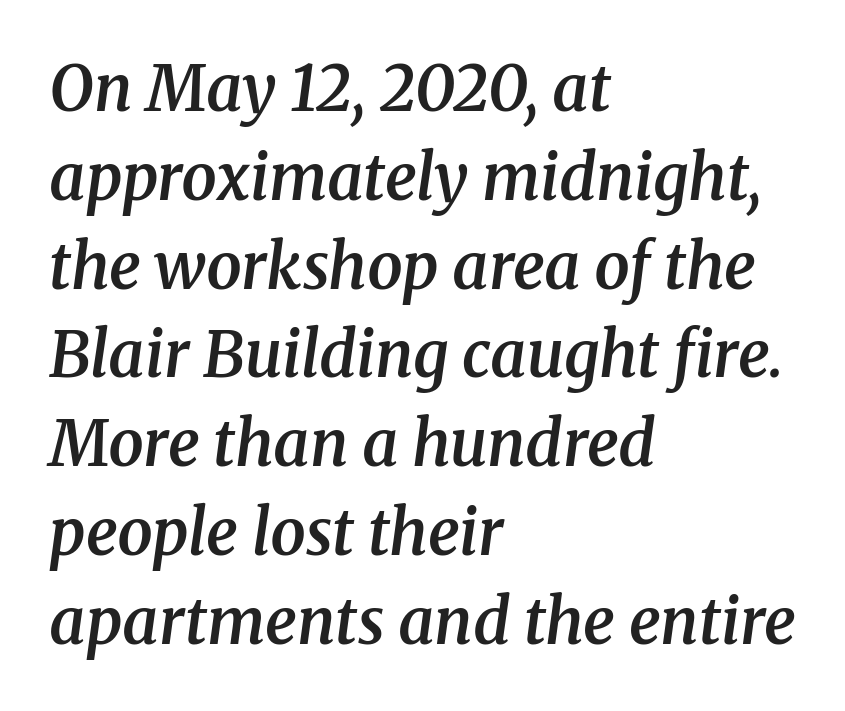
Q: Is the text bold? A: Semi-bold.
Q: Is the text italic (slanted)? A: Yes, it leans right by about 8 degrees.
Q: Is the typeface a serif or a sans-serif typeface? A: Serif.
Q: Is the text underlined? A: No.
Q: How is the paragraph aligned? A: Left-aligned.
Q: Is the spacing between letters normal or unusually wide? A: Normal.
Q: Is the spacing between lines tight, normal or loose? A: Normal.
Q: Width (condensed, normal, or wide)? A: Normal.
Q: Stroke contrast? A: Medium.
Q: x-height? A: Medium.
Q: Monospaced? A: No.
